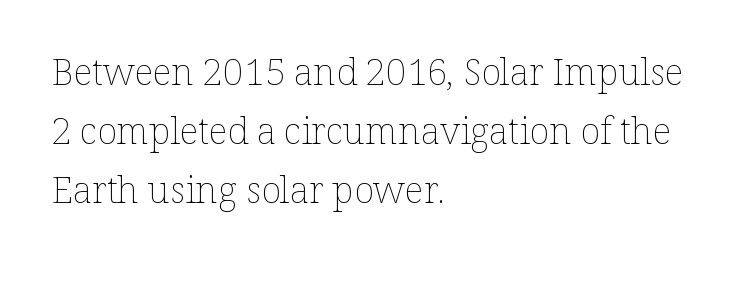
{"italic": "no", "bold": "no", "weight": "thin", "width": "normal", "stroke_contrast": "low", "x_height": "medium", "monospaced": "no", "underline": "no", "align": "left", "line_spacing": "normal", "line_spacing_ratio": 1.59, "letter_spacing": "normal", "letter_spacing_em": 0.0, "glyph_px": 37}
